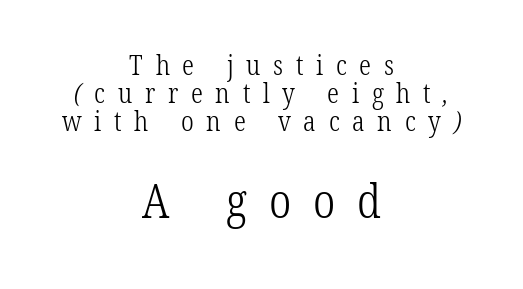
Q: Is the text bold? A: No.
Q: Is the typeface a serif or a sans-serif typeface? A: Serif.
Q: Is the text underlined? A: No.
Q: How is the paragraph aligned? A: Centered.
Q: Is the spacing between letters normal or unusually wide? A: Unusually wide.
Q: Is the spacing between lines tight, normal or loose? A: Tight.
Q: Which block of text is set in a larger size, the first (top) or the second (bottom)? A: The second (bottom) one.
Q: Width (condensed, normal, or wide)? A: Condensed.
Q: Stroke contrast? A: Low.
Q: x-height? A: Medium.
Q: Monospaced? A: No.
